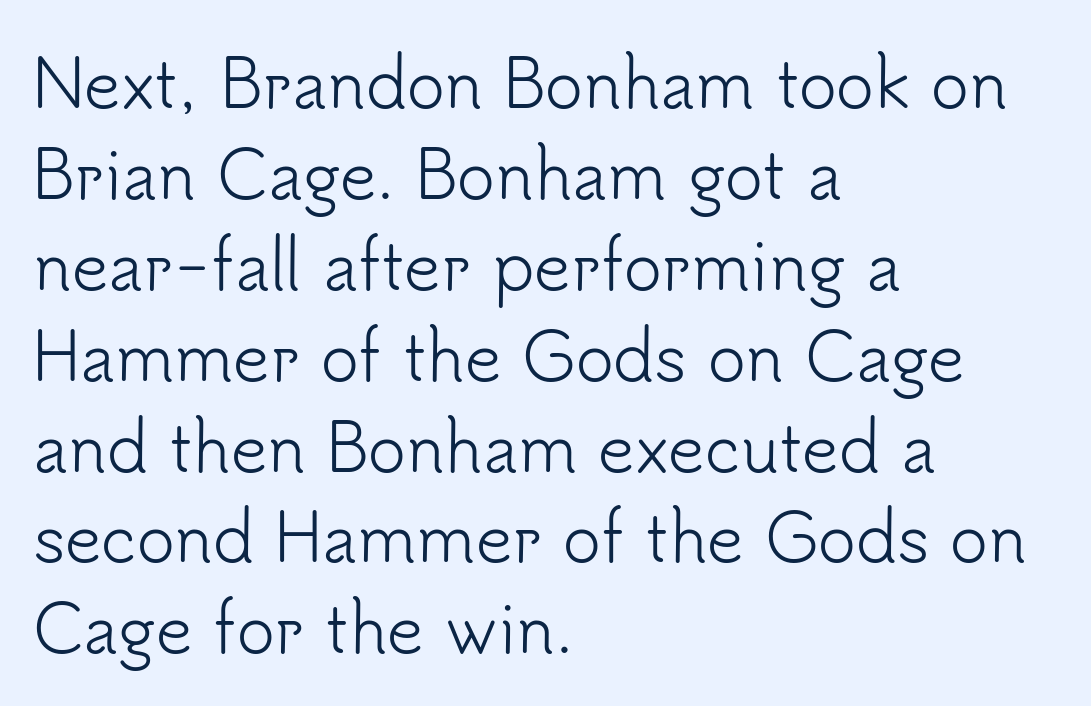
The image shows 64 px light sans-serif type, upright; set left-aligned, normal line spacing (1.42x), normal letter spacing, not underlined; low stroke contrast and a small x-height.
